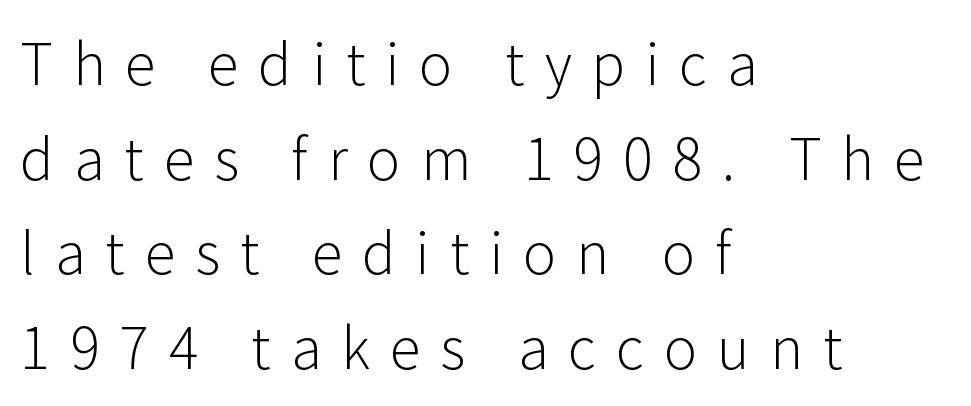
The image shows 56 px light sans-serif type, upright; set left-aligned, normal line spacing (1.69x), unusually wide letter spacing (+0.36 em), not underlined; low stroke contrast and a medium x-height.
